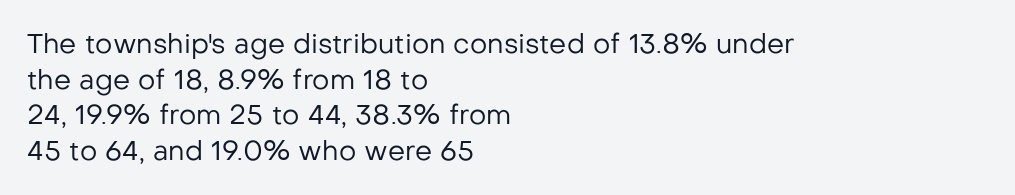
The image shows 27 px text type, upright; set left-aligned, normal line spacing (1.32x), normal letter spacing, not underlined.
